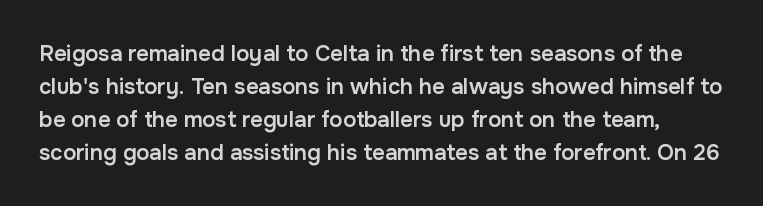
The image shows 22 px text type, upright; set normal line spacing (1.5x), normal letter spacing, not underlined.
